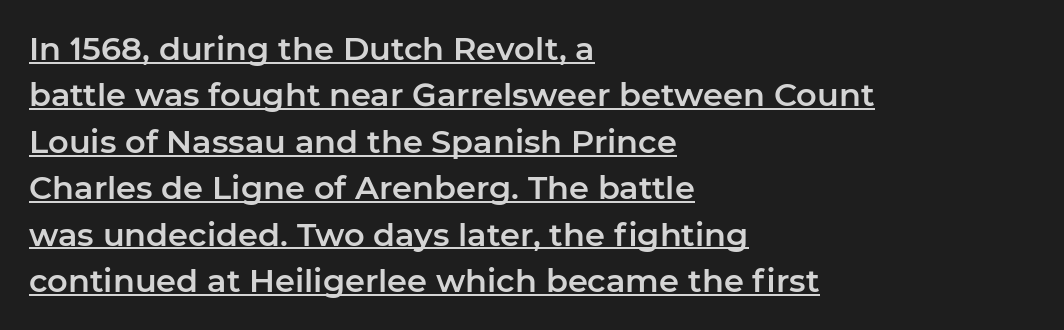
Does the leading feel generous? No, just average. Nothing unusual about the tracking: characters are spaced as the font intends. The letters advance in unequal steps, a hallmark of proportional type. Characters remain perfectly vertical along every line. A sans-serif font was chosen for this passage. The passage is arranged the way most books set body copy — flush left.
